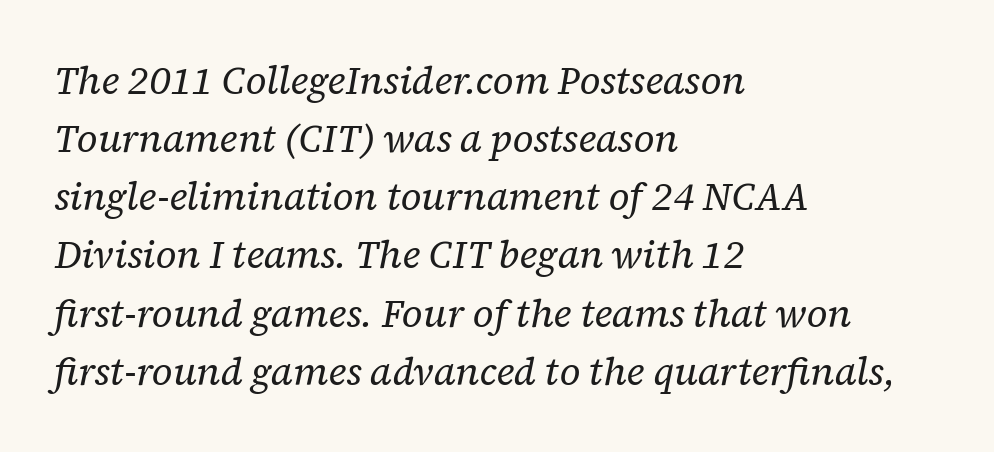
Q: Is the text bold? A: No.
Q: Is the text italic (slanted)? A: Yes, it leans right by about 12 degrees.
Q: Is the typeface a serif or a sans-serif typeface? A: Serif.
Q: Is the text underlined? A: No.
Q: How is the paragraph aligned? A: Left-aligned.
Q: Is the spacing between letters normal or unusually wide? A: Normal.
Q: Is the spacing between lines tight, normal or loose? A: Normal.
Q: Width (condensed, normal, or wide)? A: Normal.
Q: Stroke contrast? A: Low.
Q: x-height? A: Medium.
Q: Monospaced? A: No.
